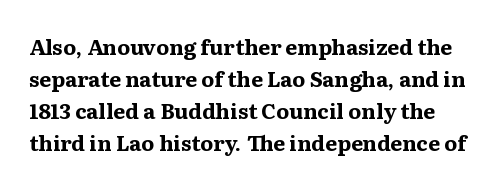
Q: Is the text bold? A: Yes.
Q: Is the text italic (slanted)? A: No, it is upright.
Q: Is the text underlined? A: No.
Q: Is the spacing between letters normal or unusually wide? A: Normal.
Q: Is the spacing between lines tight, normal or loose? A: Normal.
